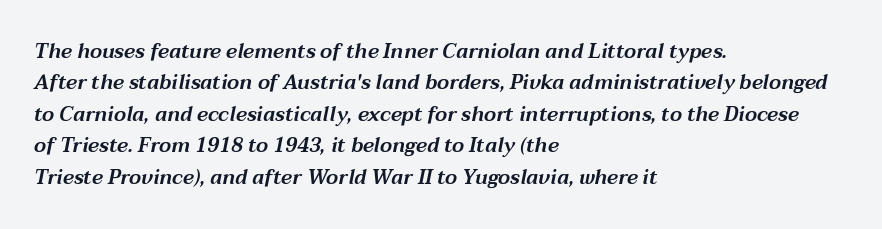
Each new line begins a customary step beneath the previous one. No word sits above an underline. Typeset ragged right — the left edge is the straight one. Yep, that's italic — everything's leaning.
